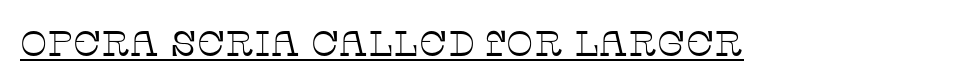
Like a heading marked for emphasis, these lines bear an underscore. Looks like regular typesetting: each glyph gets only the width it needs. The designer went with a serif here, giving each stem small feet. Weight: not bold — regular or lighter.
